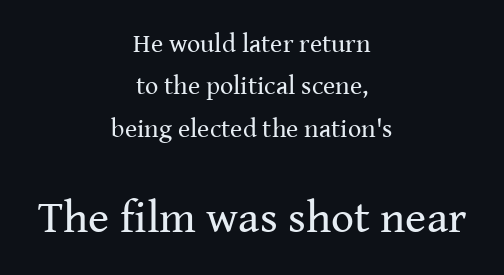
Two sizes are in play, and the larger belongs to the second block. Underline: absent. This block has exactly the height ordinary leading produces. This rendering employs a face with finishing strokes, i.e., a serif. Ascenders rise straight up at ninety degrees.
